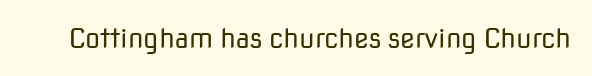
Q: Is the text bold? A: No.
Q: Is the text italic (slanted)? A: No, it is upright.
Q: Is the text underlined? A: No.
Q: Is the spacing between letters normal or unusually wide? A: Normal.
